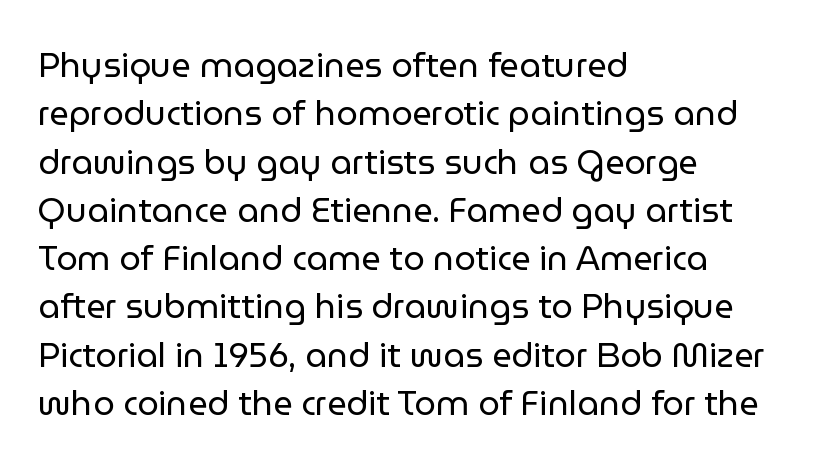
The image shows 34 px regular-weight sans-serif type, upright; set left-aligned, normal line spacing (1.42x), normal letter spacing, not underlined; low stroke contrast and a medium x-height.
